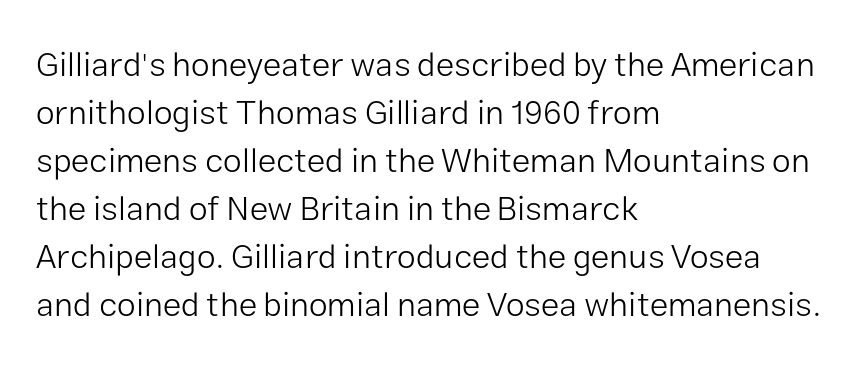
{"serif": "no", "italic": "no", "bold": "no", "weight": "light", "width": "normal", "stroke_contrast": "low", "x_height": "medium", "monospaced": "no", "underline": "no", "align": "left", "line_spacing": "normal", "line_spacing_ratio": 1.41, "letter_spacing": "normal", "letter_spacing_em": 0.0, "glyph_px": 34}
